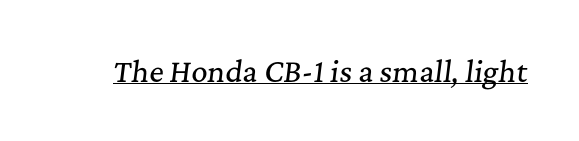
Note the varied advance widths — an 'i' is clearly narrower than an 'm'. Stroke terminals: seriffed. Students, note that the glyphs here touch the page at normal intervals. The lettering tilts uniformly, giving the passage an italic look. Descenders here cross a horizontal rule under the line.
